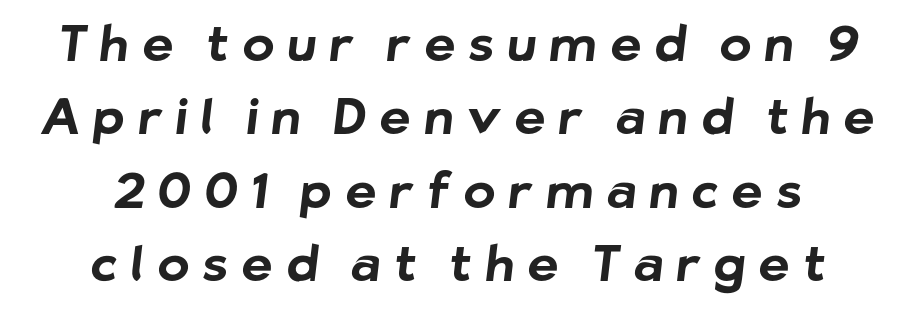
The image shows 48 px bold sans-serif type; set centered, normal line spacing (1.53x), unusually wide letter spacing (+0.28 em), not underlined; low stroke contrast and a medium x-height.
